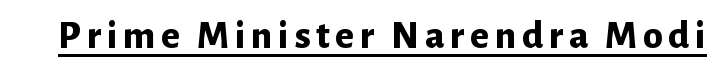
{"serif": "no", "italic": "no", "bold": "yes", "weight": "bold", "width": "normal", "stroke_contrast": "low", "x_height": "medium", "monospaced": "no", "underline": "yes", "glyph_px": 40}
